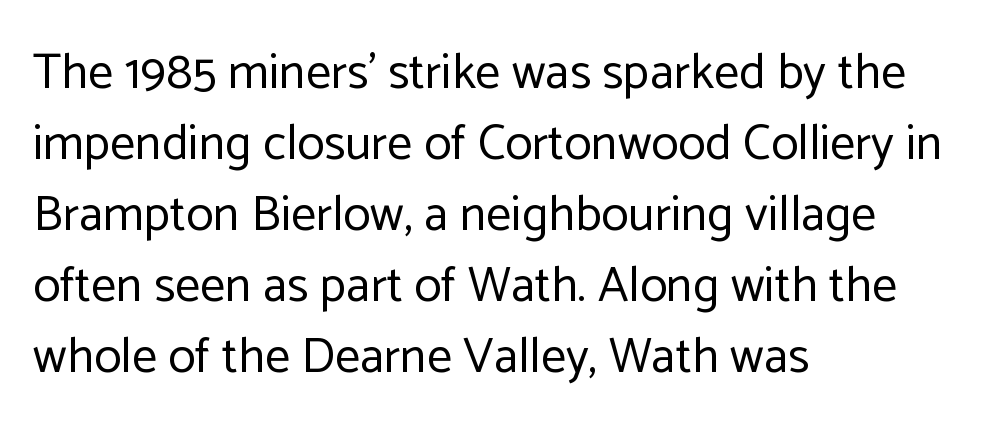
The image shows 50 px regular-weight sans-serif type, upright; set left-aligned, normal line spacing (1.42x), normal letter spacing, not underlined; low stroke contrast and a medium x-height.
